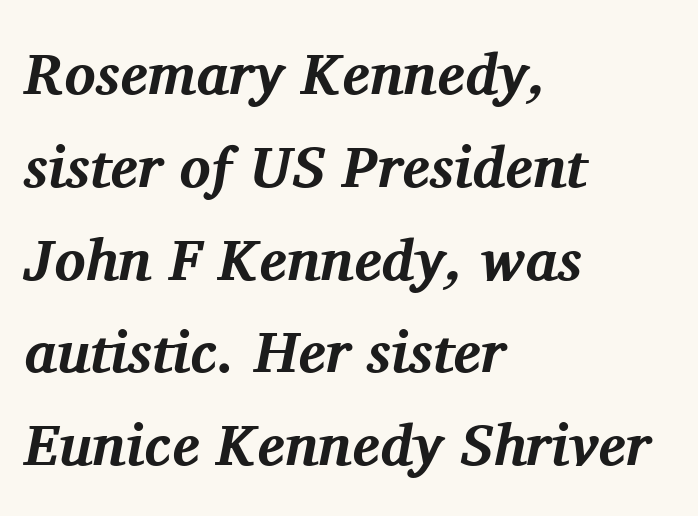
The image shows 58 px bold serif type, italic (leaning right); set left-aligned, normal line spacing (1.6x), normal letter spacing, not underlined; medium stroke contrast and a medium x-height.
